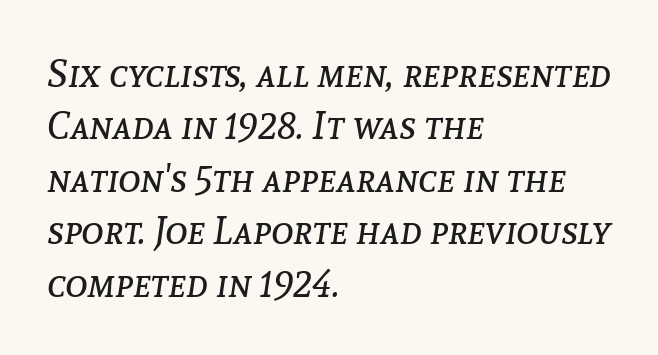
How would I describe the line gaps? Plain and ordinary. An italicized treatment has been applied to the whole sample. No heavy texture on the line: the type isn't bold. Nobody touched the tracking dial on this one.
